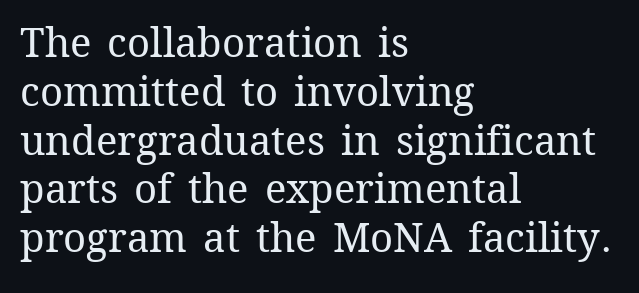
The image shows 40 px regular-weight type, upright; set left-aligned, line spacing 1.22x, normal letter spacing, not underlined; medium stroke contrast and a medium x-height.
